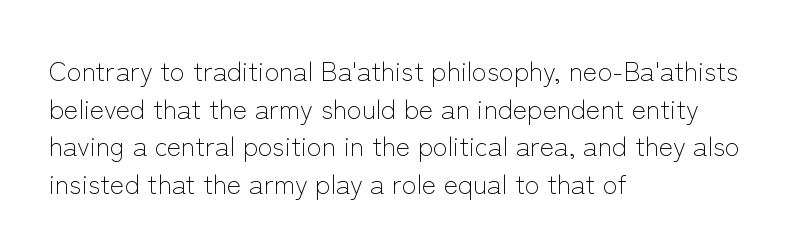
Q: Is the text bold? A: No.
Q: Is the text italic (slanted)? A: No, it is upright.
Q: Is the text underlined? A: No.
Q: How is the paragraph aligned? A: Left-aligned.
Q: Is the spacing between letters normal or unusually wide? A: Normal.
Q: Is the spacing between lines tight, normal or loose? A: Normal.
